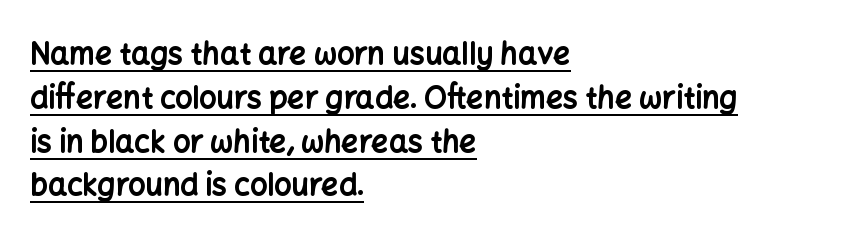
Q: Is the text bold? A: Yes.
Q: Is the text italic (slanted)? A: No, it is upright.
Q: Is the typeface a serif or a sans-serif typeface? A: Sans-serif.
Q: Is the text underlined? A: Yes.
Q: How is the paragraph aligned? A: Left-aligned.
Q: Is the spacing between letters normal or unusually wide? A: Normal.
Q: Is the spacing between lines tight, normal or loose? A: Normal.
Q: Width (condensed, normal, or wide)? A: Normal.
Q: Stroke contrast? A: Low.
Q: x-height? A: Medium.
Q: Monospaced? A: No.
